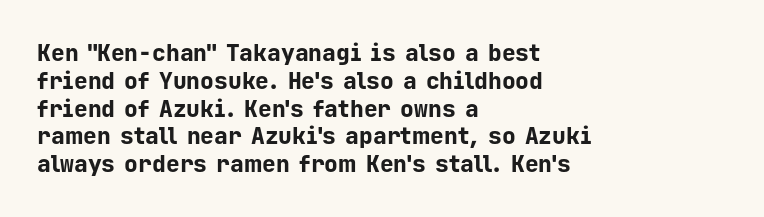
Q: Is the text bold? A: Yes.
Q: Is the text italic (slanted)? A: No, it is upright.
Q: Is the text underlined? A: No.
Q: How is the paragraph aligned? A: Left-aligned.
Q: Is the spacing between letters normal or unusually wide? A: Normal.
